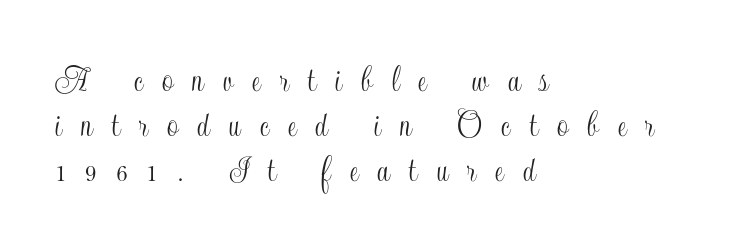
{"width": "condensed", "x_height": "small", "monospaced": "no", "underline": "no", "align": "left", "line_spacing_ratio": 1.16, "letter_spacing": "wide", "letter_spacing_em": 0.49, "glyph_px": 39}
